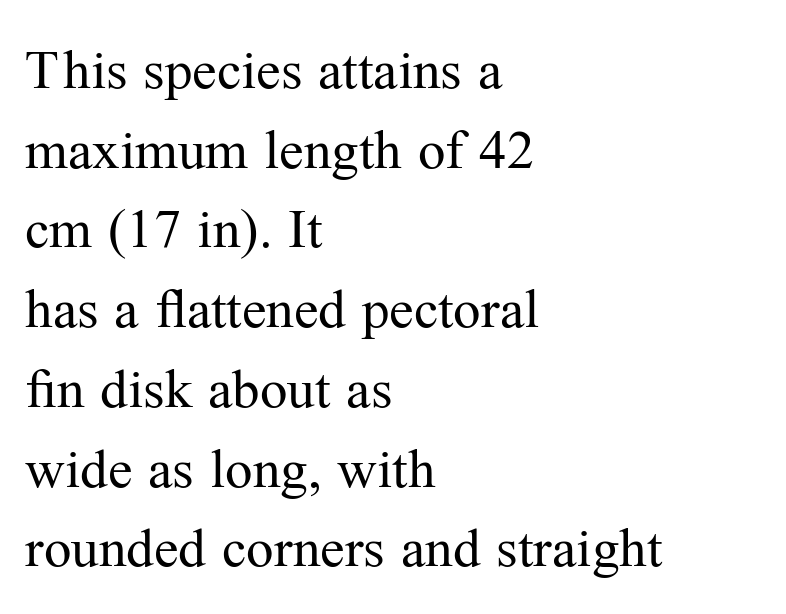
The image shows 55 px regular-weight serif type, upright; set left-aligned, normal line spacing (1.45x), normal letter spacing, not underlined; medium stroke contrast and a medium x-height.
